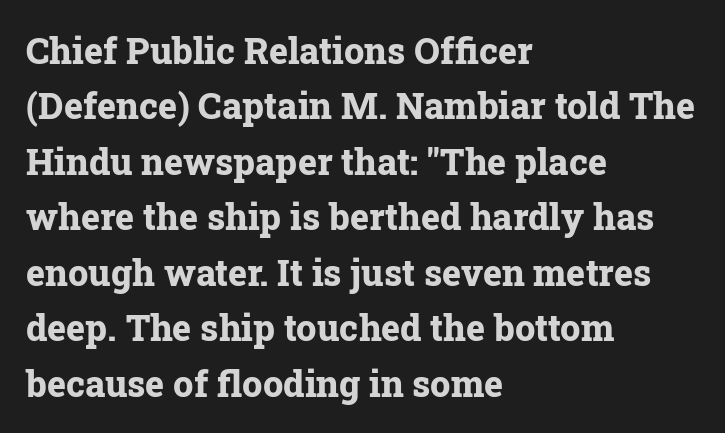
{"serif": "yes", "italic": "no", "bold": "yes", "weight": "bold", "width": "normal", "stroke_contrast": "low", "x_height": "medium", "monospaced": "no", "underline": "no", "align": "left", "line_spacing": "normal", "line_spacing_ratio": 1.54, "letter_spacing": "normal", "letter_spacing_em": 0.0, "glyph_px": 36}
